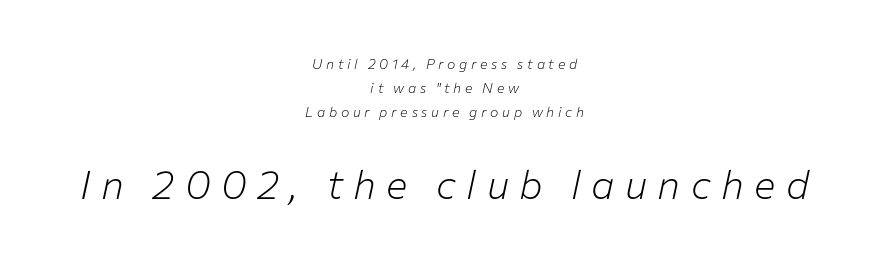
Q: Is the text bold? A: No.
Q: Is the text italic (slanted)? A: Yes, it leans right by about 12 degrees.
Q: Is the text underlined? A: No.
Q: How is the paragraph aligned? A: Centered.
Q: Is the spacing between letters normal or unusually wide? A: Unusually wide.
Q: Which block of text is set in a larger size, the first (top) or the second (bottom)? A: The second (bottom) one.
Q: Width (condensed, normal, or wide)? A: Normal.
Q: Stroke contrast? A: Low.
Q: x-height? A: Medium.
Q: Monospaced? A: No.
